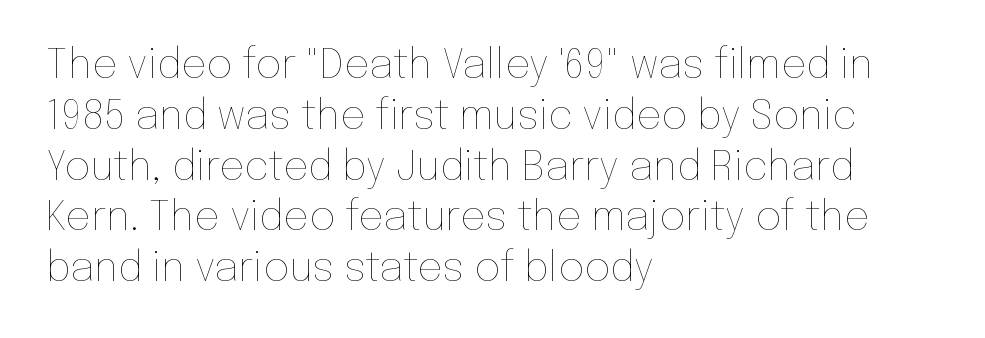
Upright lettering throughout. Short and long lines alike share a common starting point at left. Is this a fixed-width face? No — the glyphs have proportional, varying widths. The baseline area is clear.
